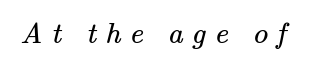
{"serif": "yes", "bold": "no", "weight": "regular", "width": "normal", "stroke_contrast": "medium", "x_height": "small", "monospaced": "no", "underline": "no", "letter_spacing": "wide", "letter_spacing_em": 0.29, "glyph_px": 30}
